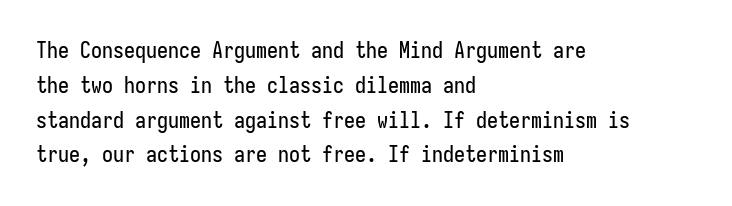
The letters stand straight up with perfectly vertical stems. The strip under each line holds only bare page. Each new line begins a customary step beneath the previous one. Inter-character spacing is left at the font's built-in metrics. The paragraph shown leans on its left margin.
